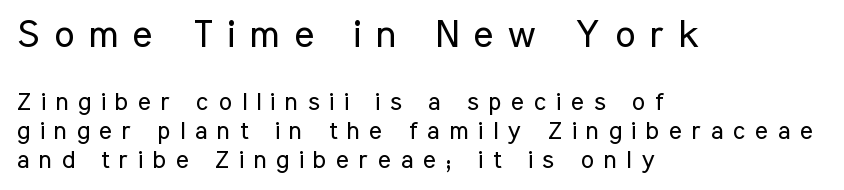
Q: Is the text bold? A: No.
Q: Is the text italic (slanted)? A: No, it is upright.
Q: Is the typeface a serif or a sans-serif typeface? A: Sans-serif.
Q: Is the text underlined? A: No.
Q: How is the paragraph aligned? A: Left-aligned.
Q: Is the spacing between letters normal or unusually wide? A: Unusually wide.
Q: Which block of text is set in a larger size, the first (top) or the second (bottom)? A: The first (top) one.
Q: Width (condensed, normal, or wide)? A: Condensed.
Q: Stroke contrast? A: Low.
Q: x-height? A: Medium.
Q: Monospaced? A: No.
